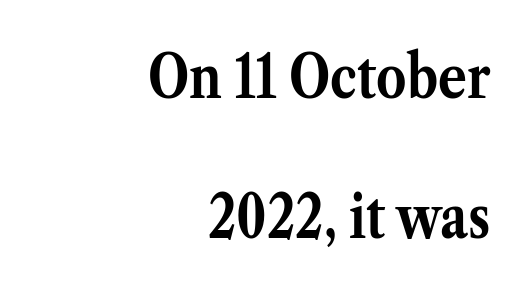
The image shows 60 px semibold serif type, upright; set right-aligned, loose line spacing (2.34x), normal letter spacing, not underlined; medium stroke contrast and a medium x-height.
